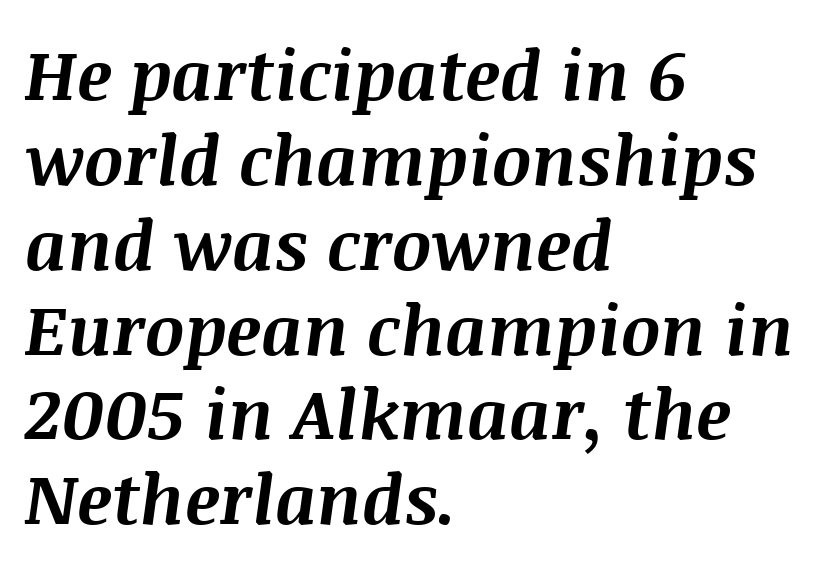
Q: Is the text bold? A: Yes.
Q: Is the text italic (slanted)? A: Yes, it leans right by about 8 degrees.
Q: Is the text underlined? A: No.
Q: How is the paragraph aligned? A: Left-aligned.
Q: Is the spacing between letters normal or unusually wide? A: Normal.
Q: Width (condensed, normal, or wide)? A: Normal.
Q: Stroke contrast? A: Medium.
Q: x-height? A: Large.
Q: Monospaced? A: No.
